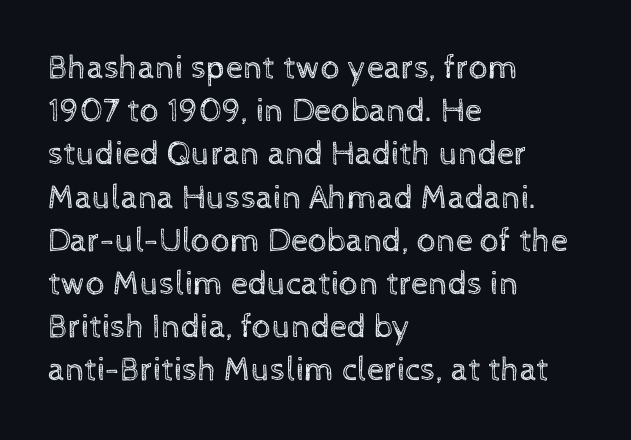
The image shows 34 px regular-weight type, upright; set left-aligned, normal line spacing (1.27x), normal letter spacing, not underlined; a medium x-height.
